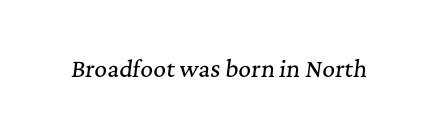
{"italic": "yes", "lean": "right", "slant_degrees": 7, "underline": "no", "letter_spacing": "normal", "letter_spacing_em": 0.0, "glyph_px": 22}
